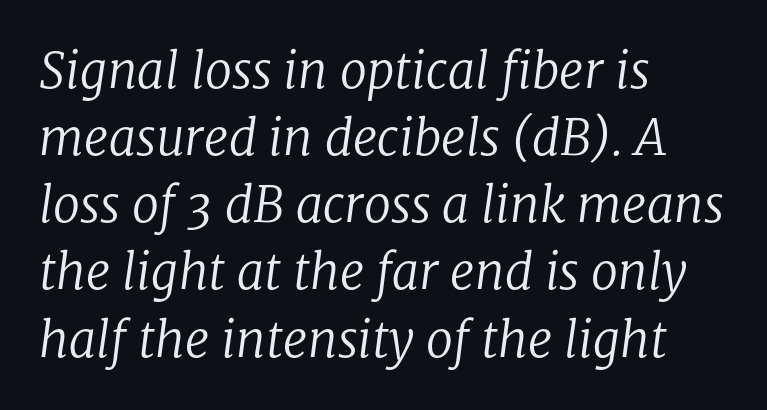
{"serif": "yes", "italic": "yes", "lean": "right", "slant_degrees": 8, "bold": "no", "weight": "regular", "width": "normal", "stroke_contrast": "low", "x_height": "medium", "monospaced": "no", "underline": "no", "align": "left", "line_spacing": "normal", "line_spacing_ratio": 1.37, "letter_spacing": "normal", "letter_spacing_em": 0.0, "glyph_px": 49}
